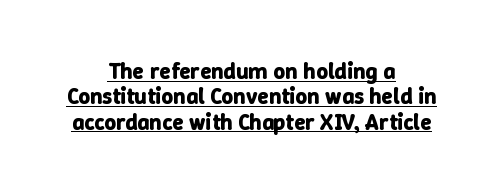
{"italic": "no", "bold": "yes", "underline": "yes", "align": "center", "line_spacing": "tight", "line_spacing_ratio": 1.1, "letter_spacing": "normal", "letter_spacing_em": 0.0, "glyph_px": 23}
